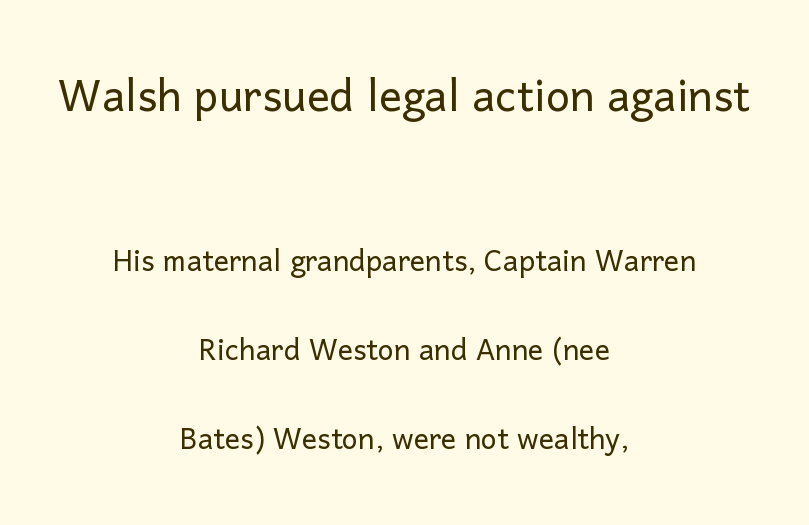
{"serif": "no", "italic": "no", "bold": "no", "weight": "light", "width": "normal", "stroke_contrast": "low", "x_height": "medium", "monospaced": "no", "underline": "no", "align": "center", "line_spacing": "loose", "line_spacing_ratio": 2.35, "letter_spacing": "normal", "letter_spacing_em": 0.0, "larger_block": "first", "size_ratio": 1.5, "glyph_px": 57}
